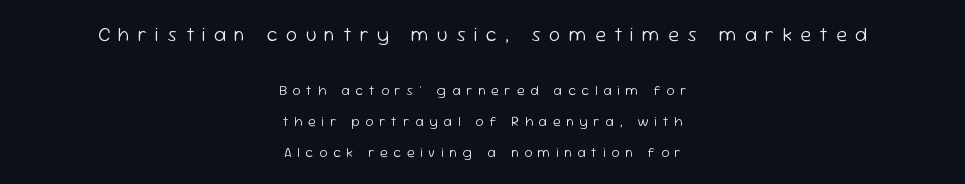
{"italic": "no", "bold": "no", "underline": "no", "align": "center", "line_spacing": "loose", "line_spacing_ratio": 2.21, "letter_spacing": "wide", "letter_spacing_em": 0.41, "larger_block": "first", "size_ratio": 1.43, "glyph_px": 20}
